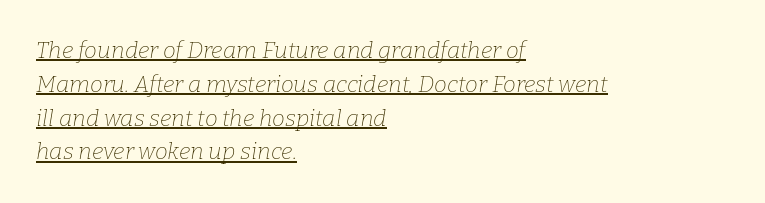
The image shows 23 px text type, italic (leaning right); set left-aligned, normal line spacing (1.47x), normal letter spacing, underlined.
